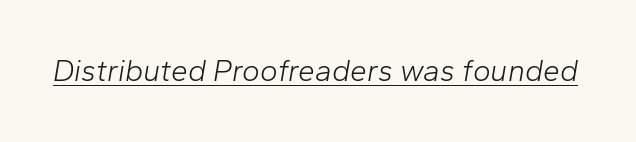
{"italic": "yes", "lean": "right", "slant_degrees": 10, "bold": "no", "weight": "light", "width": "normal", "stroke_contrast": "low", "x_height": "medium", "monospaced": "no", "underline": "yes", "letter_spacing": "normal", "letter_spacing_em": 0.0, "glyph_px": 30}
